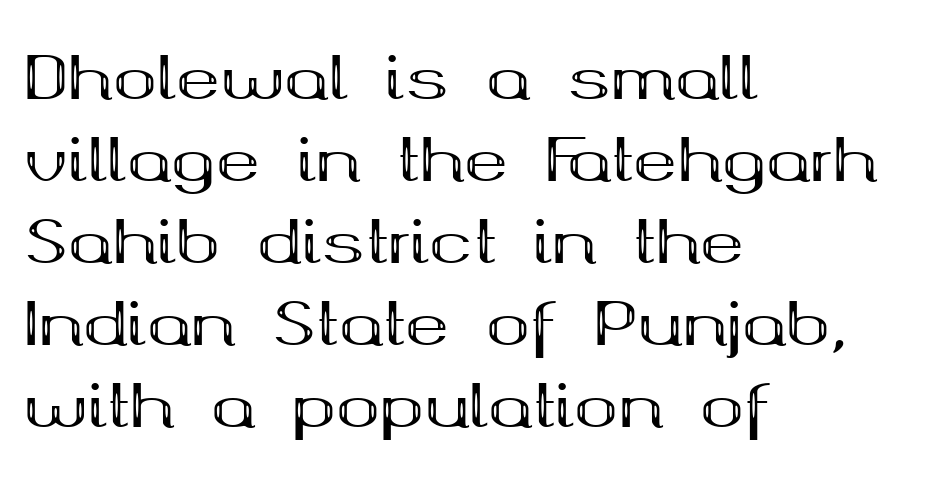
Q: Is the text bold? A: Yes.
Q: Is the text italic (slanted)? A: No, it is upright.
Q: Is the typeface a serif or a sans-serif typeface? A: Serif.
Q: Is the text underlined? A: No.
Q: How is the paragraph aligned? A: Left-aligned.
Q: Is the spacing between letters normal or unusually wide? A: Normal.
Q: Is the spacing between lines tight, normal or loose? A: Normal.
Q: Width (condensed, normal, or wide)? A: Wide.
Q: Stroke contrast? A: Medium.
Q: x-height? A: Medium.
Q: Monospaced? A: No.
